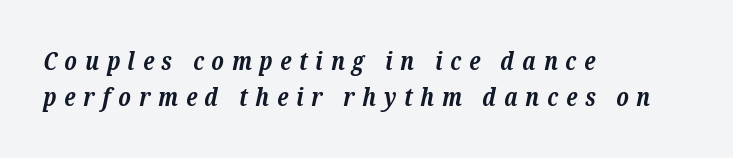
{"italic": "yes", "lean": "right", "slant_degrees": 12, "bold": "yes", "underline": "no", "align": "left", "line_spacing": "normal", "line_spacing_ratio": 1.46, "letter_spacing": "wide", "letter_spacing_em": 0.31, "glyph_px": 25}
